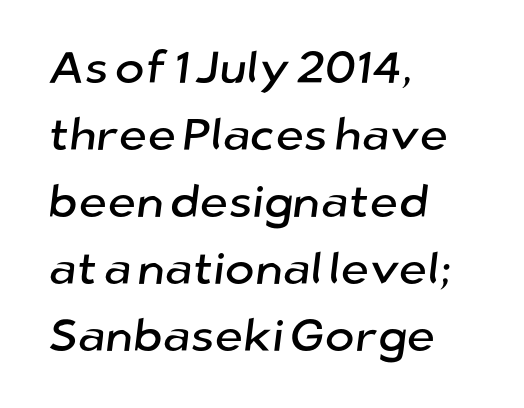
The image shows 45 px sans-serif type; set left-aligned, normal line spacing (1.49x), normal letter spacing, not underlined; low stroke contrast and a medium x-height.
